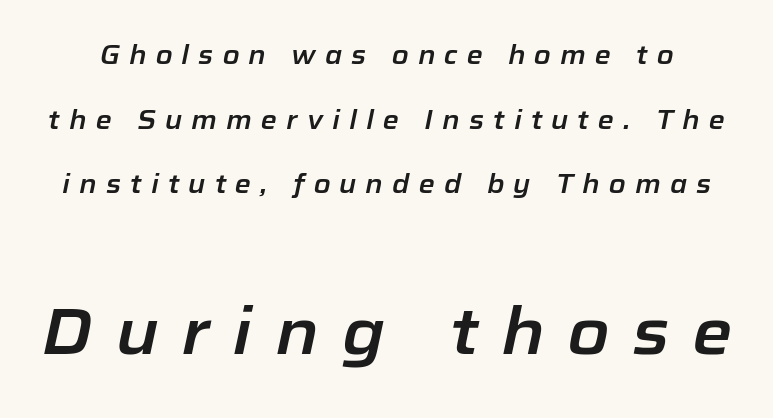
Vertical spacing — loose. Here the second block reads like a headline and the first like body copy. Type without underlining. The passage shown is typed in a proportional face where columns would drift. Slanted lettering throughout.
